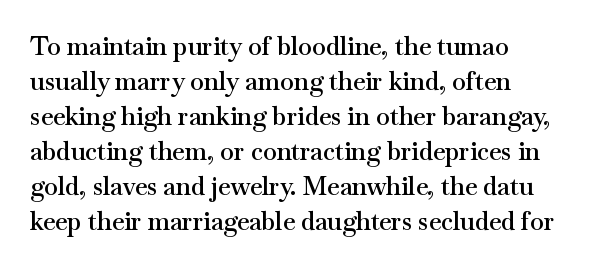
Ascenders rise straight up at ninety degrees. Glance below the letters and you will spot only blank space. Compared with an ordinary text face, these strokes are moderately heavier — a semibold. Look at the tracking — it's just the regular setting, nothing added. The block of text has a typical density, with ordinary space between rows.
